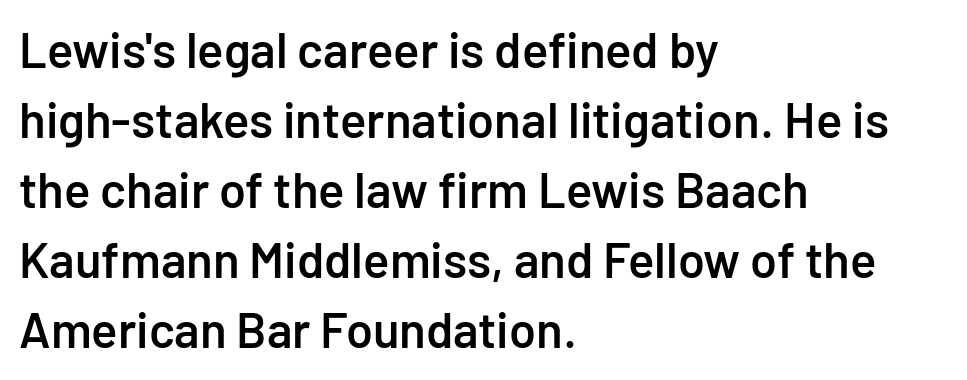
The image shows 49 px semibold sans-serif type, upright; set left-aligned, normal line spacing (1.43x), normal letter spacing, not underlined; low stroke contrast and a medium x-height.
